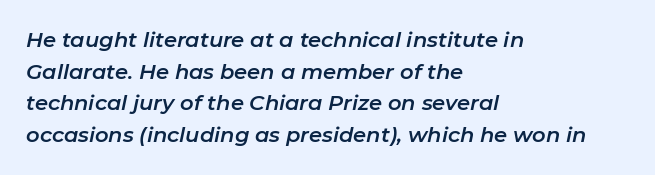
{"italic": "yes", "lean": "right", "slant_degrees": 11, "underline": "no", "align": "left", "line_spacing": "normal", "line_spacing_ratio": 1.51, "letter_spacing": "normal", "letter_spacing_em": 0.0, "glyph_px": 21}
